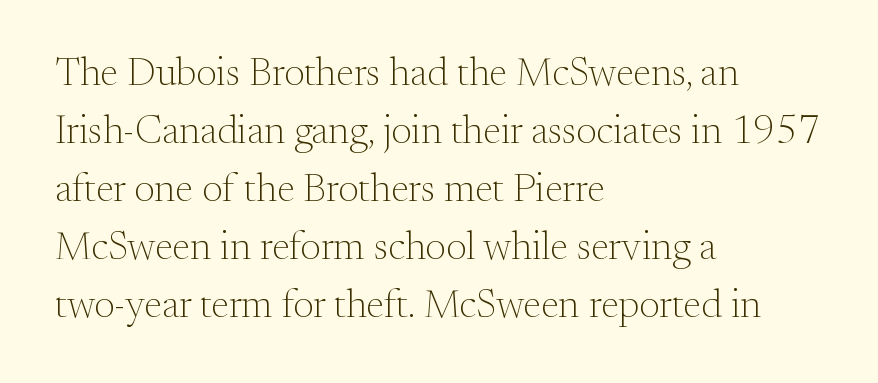
{"serif": "yes", "italic": "no", "bold": "no", "weight": "light", "width": "normal", "stroke_contrast": "medium", "x_height": "small", "monospaced": "no", "underline": "no", "align": "left", "line_spacing": "normal", "line_spacing_ratio": 1.45, "letter_spacing": "normal", "letter_spacing_em": 0.0, "glyph_px": 40}
